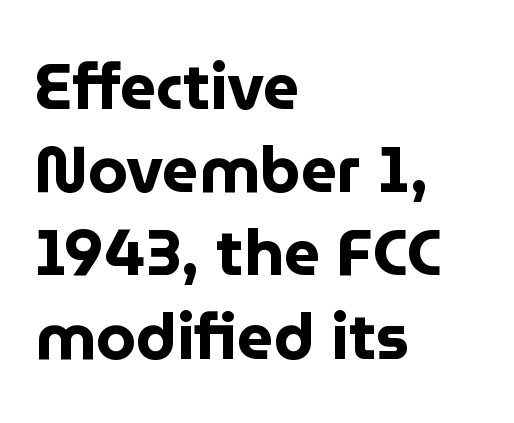
The line-height multiplier appears to be the usual default. This is heavy type, rendered in bold. The ragged edge is on the right, which tells us the setting is flush left. Descenders hang freely into open space. The letters advance in unequal steps, a hallmark of proportional type. Unlike a traditional serif, this face leaves its strokes unadorned.
